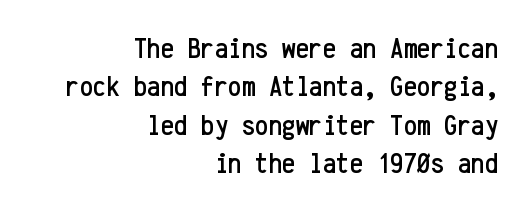
Q: Is the text italic (slanted)? A: No, it is upright.
Q: Is the typeface a serif or a sans-serif typeface? A: Sans-serif.
Q: Is the text underlined? A: No.
Q: How is the paragraph aligned? A: Right-aligned.
Q: Is the spacing between letters normal or unusually wide? A: Normal.
Q: Is the spacing between lines tight, normal or loose? A: Normal.
Q: Width (condensed, normal, or wide)? A: Condensed.
Q: Stroke contrast? A: Low.
Q: x-height? A: Medium.
Q: Monospaced? A: Yes.
